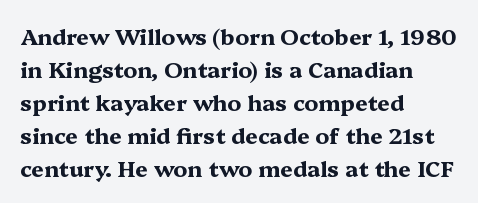
{"italic": "no", "bold": "yes", "underline": "no", "align": "left", "line_spacing": "normal", "line_spacing_ratio": 1.5, "letter_spacing": "normal", "letter_spacing_em": 0.0, "glyph_px": 22}
